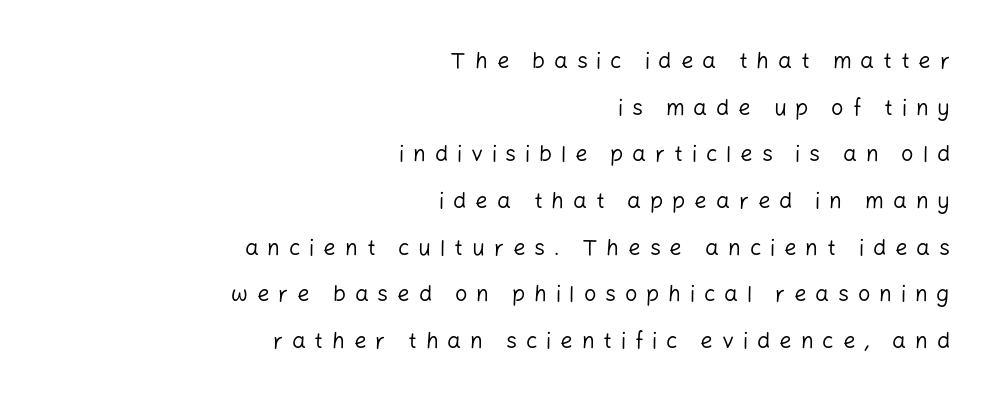
Q: Is the text bold? A: No.
Q: Is the text italic (slanted)? A: No, it is upright.
Q: Is the text underlined? A: No.
Q: How is the paragraph aligned? A: Right-aligned.
Q: Is the spacing between letters normal or unusually wide? A: Unusually wide.
Q: Is the spacing between lines tight, normal or loose? A: Loose.
